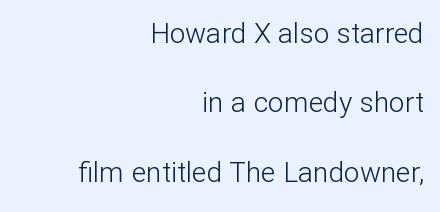
Q: Is the text bold? A: No.
Q: Is the text italic (slanted)? A: No, it is upright.
Q: Is the typeface a serif or a sans-serif typeface? A: Sans-serif.
Q: Is the text underlined? A: No.
Q: How is the paragraph aligned? A: Right-aligned.
Q: Is the spacing between letters normal or unusually wide? A: Normal.
Q: Is the spacing between lines tight, normal or loose? A: Loose.
Q: Width (condensed, normal, or wide)? A: Normal.
Q: Stroke contrast? A: Low.
Q: x-height? A: Medium.
Q: Monospaced? A: No.
